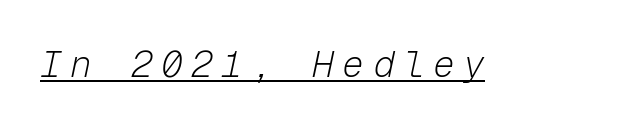
{"italic": "yes", "lean": "right", "slant_degrees": 12, "bold": "no", "weight": "light", "width": "normal", "stroke_contrast": "low", "x_height": "medium", "monospaced": "yes", "underline": "yes", "letter_spacing": "wide", "letter_spacing_em": 0.24, "glyph_px": 36}
